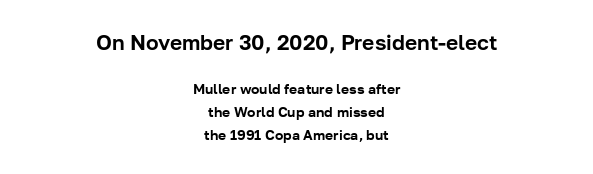
Honestly, the row spacing looks completely unremarkable. Casual observation: everything's sitting right in the middle. Does extra space separate the letters? No, they use regular spacing. If you squint, the top block still reads clearly — it's the larger of the two. Anything drawn beneath the words? Only blank space.
